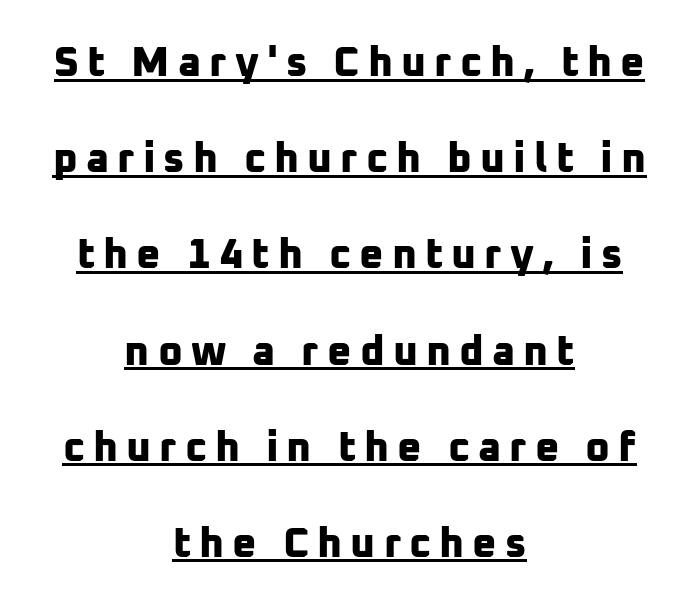
Q: Is the text bold? A: Yes.
Q: Is the typeface a serif or a sans-serif typeface? A: Sans-serif.
Q: Is the text underlined? A: Yes.
Q: How is the paragraph aligned? A: Centered.
Q: Is the spacing between lines tight, normal or loose? A: Loose.
Q: Width (condensed, normal, or wide)? A: Normal.
Q: Stroke contrast? A: Low.
Q: x-height? A: Medium.
Q: Monospaced? A: No.
